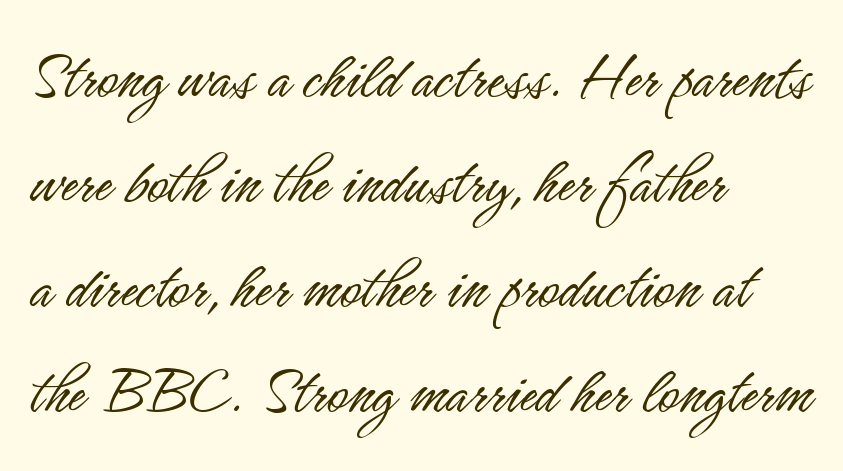
The image shows 71 px light, condensed sans-serif type; set left-aligned, normal line spacing (1.48x), normal letter spacing, not underlined; low stroke contrast and a small x-height.
